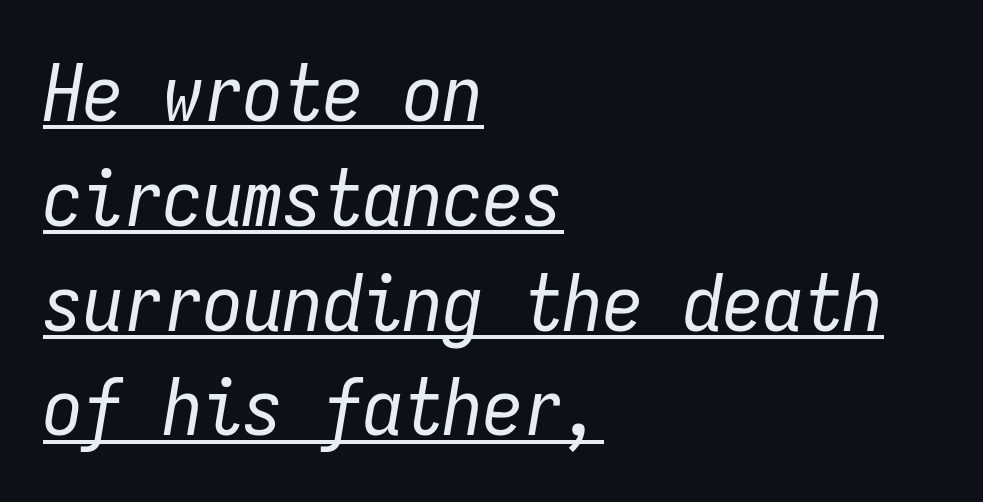
There's an unmistakable incline to the writing here. Quick note: underline on. Think standard paragraph weight, or any step lighter than that. Is there much room between lines? A standard amount, neither cramped nor airy. Words appear dense and cohesive because spacing is normal. Left-aligned paragraph, ragged on the right.
